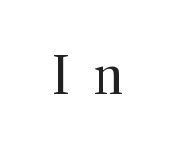
{"serif": "yes", "italic": "no", "bold": "no", "weight": "regular", "width": "normal", "x_height": "medium", "monospaced": "no", "underline": "no", "letter_spacing": "wide", "letter_spacing_em": 0.46, "glyph_px": 49}
